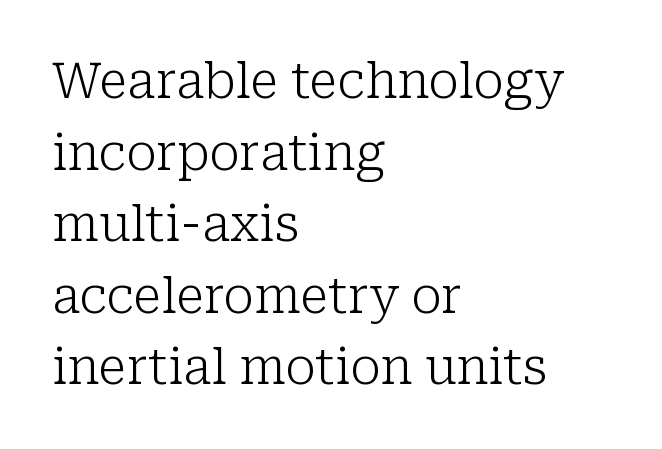
{"serif": "yes", "italic": "no", "bold": "no", "weight": "light", "width": "normal", "stroke_contrast": "low", "x_height": "medium", "monospaced": "no", "underline": "no", "align": "left", "line_spacing": "normal", "line_spacing_ratio": 1.46, "letter_spacing": "normal", "letter_spacing_em": 0.0, "glyph_px": 49}
